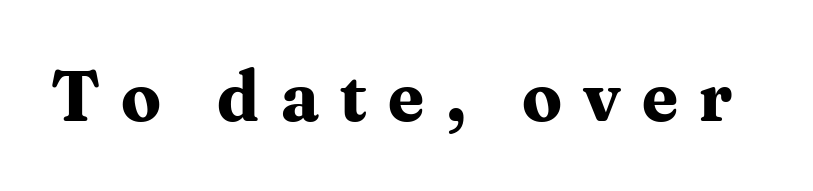
{"serif": "yes", "italic": "no", "bold": "yes", "weight": "bold", "width": "normal", "stroke_contrast": "medium", "x_height": "medium", "monospaced": "no", "underline": "no", "letter_spacing": "wide", "letter_spacing_em": 0.3, "glyph_px": 71}
